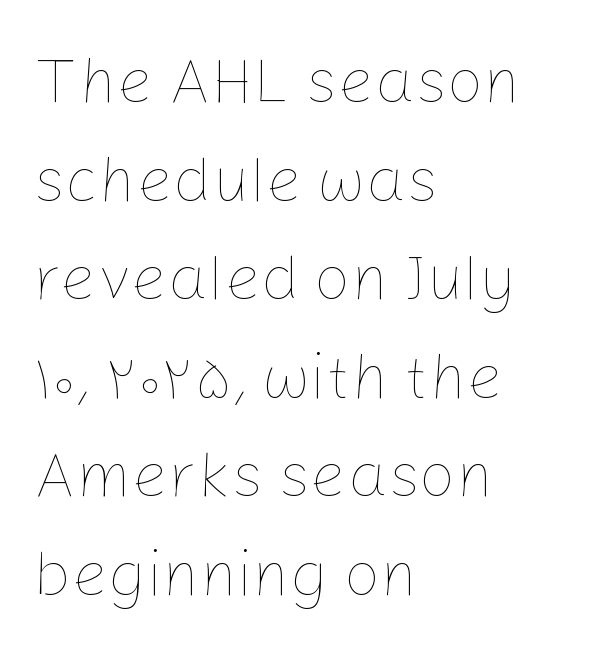
{"italic": "no", "bold": "no", "weight": "thin", "width": "normal", "stroke_contrast": "low", "x_height": "medium", "monospaced": "no", "underline": "no", "align": "left", "line_spacing": "normal", "line_spacing_ratio": 1.54, "letter_spacing": "normal", "letter_spacing_em": 0.0, "glyph_px": 64}
